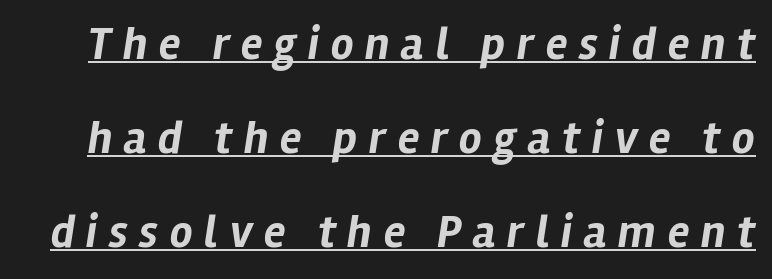
The image shows 45 px bold type, italic (leaning right); set loose line spacing (2.09x), unusually wide letter spacing (+0.26 em), underlined; low stroke contrast and a medium x-height.
